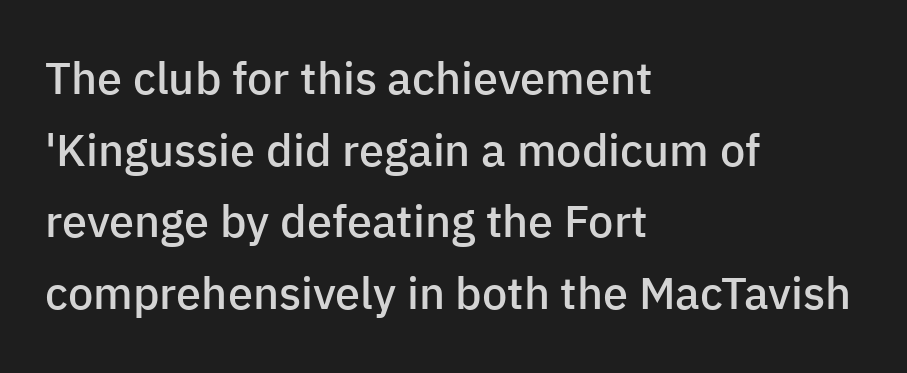
{"serif": "no", "italic": "no", "bold": "semi", "weight": "semibold", "width": "normal", "stroke_contrast": "low", "x_height": "medium", "monospaced": "no", "underline": "no", "align": "left", "line_spacing": "normal", "line_spacing_ratio": 1.59, "letter_spacing": "normal", "letter_spacing_em": 0.0, "glyph_px": 45}
